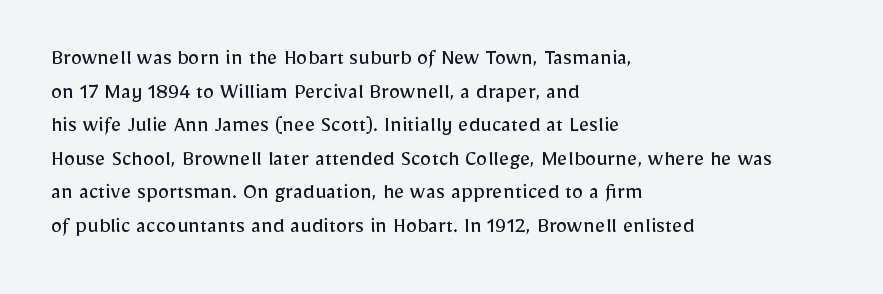
{"italic": "no", "bold": "no", "underline": "no", "align": "left", "line_spacing": "normal", "line_spacing_ratio": 1.46, "letter_spacing": "normal", "letter_spacing_em": 0.0, "glyph_px": 23}
